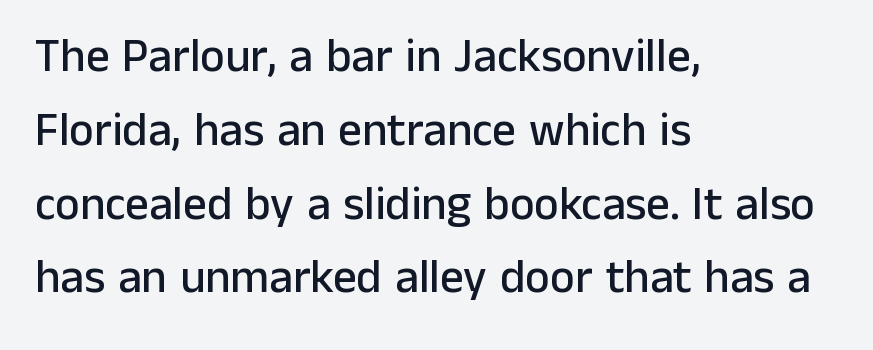
The image shows 47 px sans-serif type, upright; set left-aligned, normal line spacing (1.57x), normal letter spacing, not underlined; low stroke contrast and a medium x-height.
